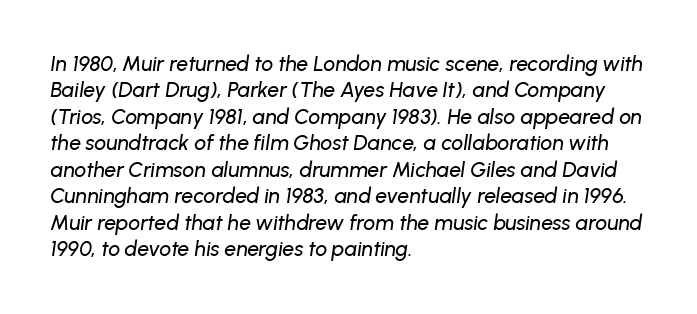
Q: Is the text italic (slanted)? A: Yes, it leans right by about 8 degrees.
Q: Is the text underlined? A: No.
Q: How is the paragraph aligned? A: Left-aligned.
Q: Is the spacing between letters normal or unusually wide? A: Normal.
Q: Is the spacing between lines tight, normal or loose? A: Normal.
